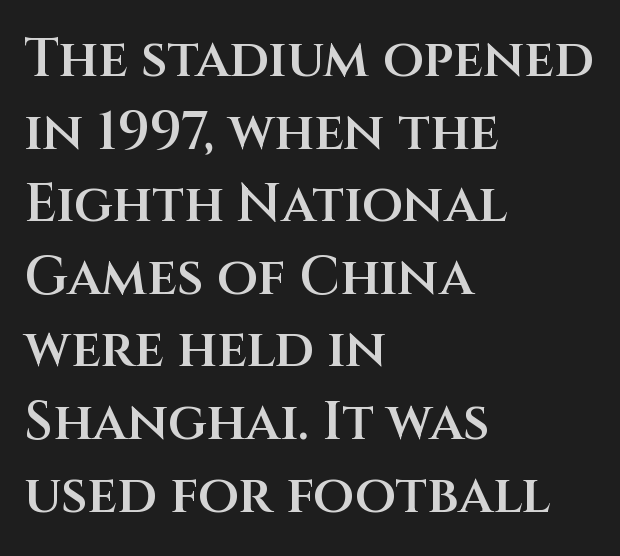
{"serif": "no", "italic": "no", "bold": "semi", "weight": "semibold", "width": "normal", "stroke_contrast": "medium", "x_height": "large", "monospaced": "no", "underline": "no", "align": "left", "line_spacing": "normal", "line_spacing_ratio": 1.37, "letter_spacing": "normal", "letter_spacing_em": 0.0, "glyph_px": 53}
